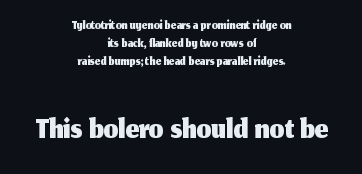
{"serif": "no", "italic": "no", "width": "normal", "stroke_contrast": "medium", "x_height": "medium", "monospaced": "no", "underline": "no", "align": "center", "line_spacing": "tight", "line_spacing_ratio": 0.95, "letter_spacing": "normal", "letter_spacing_em": 0.0, "larger_block": "second", "size_ratio": 2.47, "glyph_px": 47}
